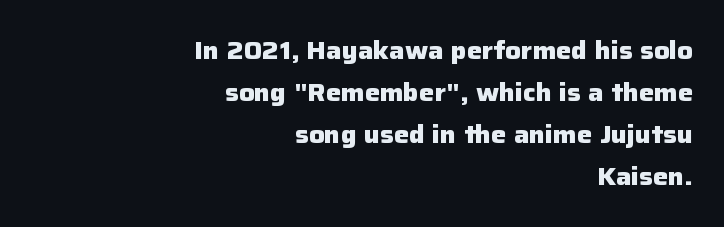
Q: Is the text bold? A: Yes.
Q: Is the text italic (slanted)? A: No, it is upright.
Q: Is the text underlined? A: No.
Q: How is the paragraph aligned? A: Right-aligned.
Q: Is the spacing between letters normal or unusually wide? A: Normal.
